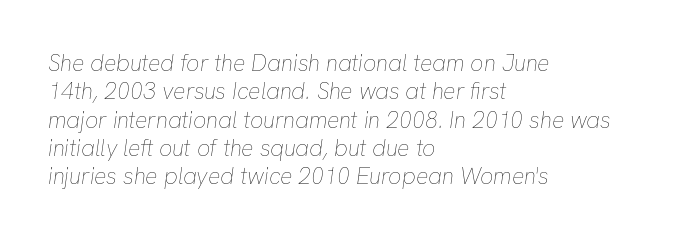
The image shows 23 px text type, italic (leaning right); set left-aligned, line spacing 1.23x, normal letter spacing, not underlined.
